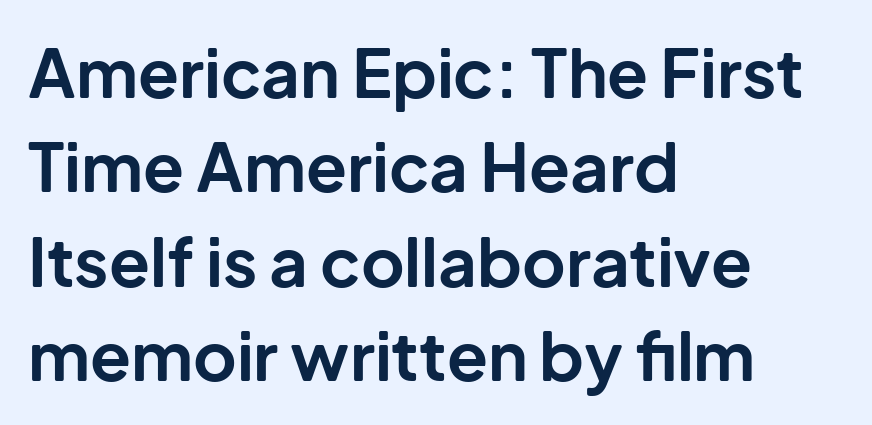
Examine the stroke ends and you'll find no serifs. Here the designer chose a conventional face with non-uniform glyph widths. Typesetter's note: full bold, strokes at maximum text heaviness. Does the copy run flush right? No — it runs flush left. Every stem runs plumb, perpendicular to the baseline.
